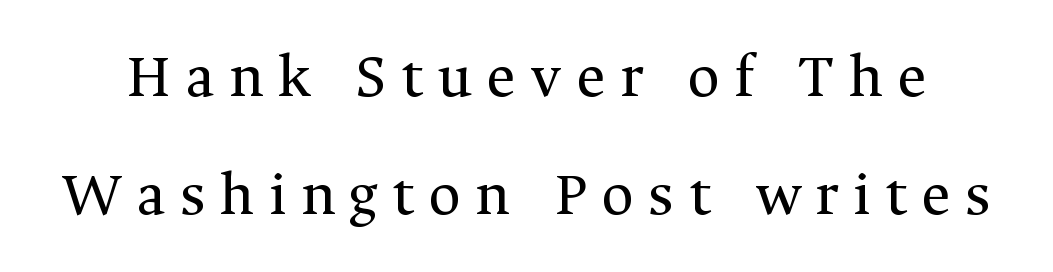
{"serif": "yes", "italic": "no", "bold": "no", "weight": "regular", "width": "normal", "stroke_contrast": "medium", "x_height": "medium", "monospaced": "no", "underline": "no", "line_spacing_ratio": 1.87, "letter_spacing": "wide", "letter_spacing_em": 0.23, "glyph_px": 63}
